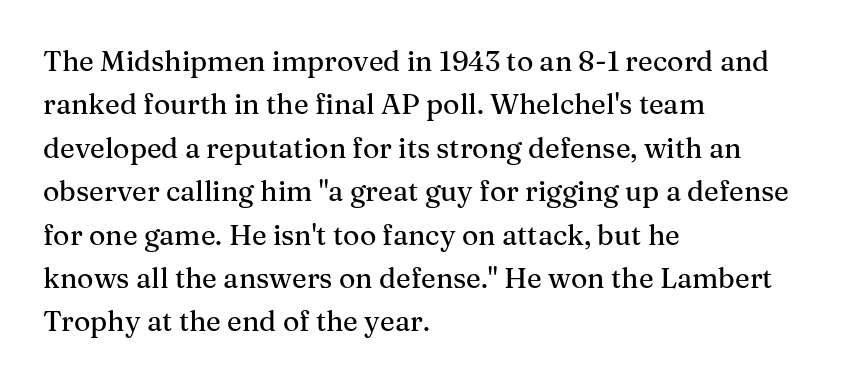
To sum up the face: it has serifs. Is the block centered? No — it sits flush against the left margin. The passage shown is not underscored anywhere. No italicization has been applied; the sample stays upright. Evenly set lines give the paragraph a standard silhouette.
